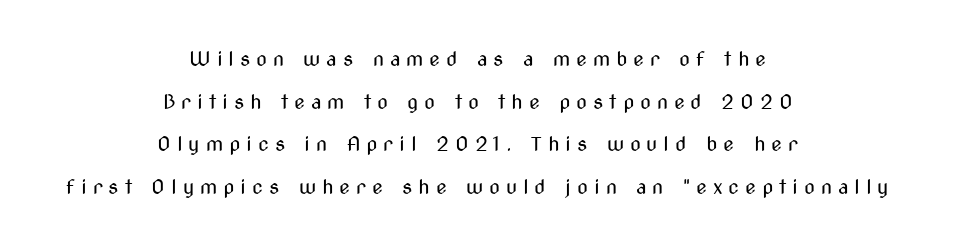
{"italic": "no", "bold": "no", "underline": "no", "align": "center", "line_spacing": "loose", "line_spacing_ratio": 2.13, "letter_spacing": "wide", "letter_spacing_em": 0.29, "glyph_px": 20}
